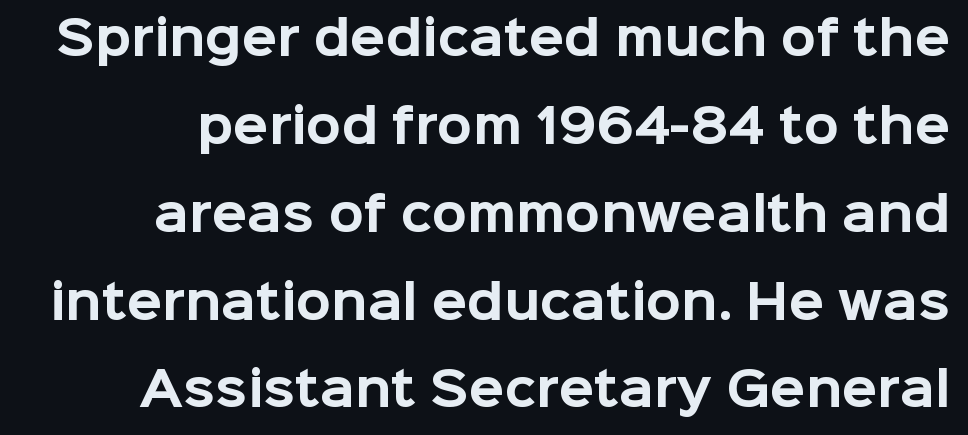
No extra tracking has been applied to these lines. Check the space under the baseline: it is left empty. You could fit nearly another row in the gap between these rows. The type family on display is of the sans-serif kind. Is this a fixed-width face? No — the glyphs have proportional, varying widths.
